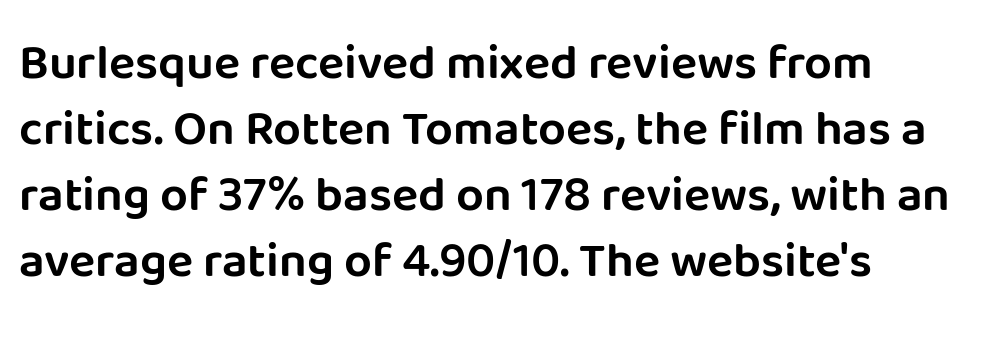
{"serif": "no", "italic": "no", "width": "normal", "stroke_contrast": "low", "x_height": "large", "monospaced": "no", "underline": "no", "align": "left", "line_spacing": "normal", "line_spacing_ratio": 1.35, "letter_spacing": "normal", "letter_spacing_em": 0.0, "glyph_px": 49}
